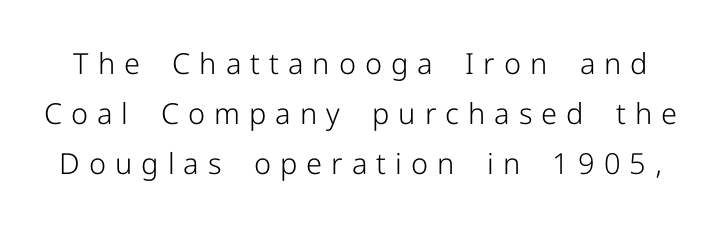
Letterform terminals end flat and unadorned throughout the passage. Each letter keeps its own natural width here, so spacing adapts to shape. Nope, not italic — everything's standing straight. This rendering features lettering with no underline. Someone cranked the tracking dial way up on this one. Heft: none added — not bold.
